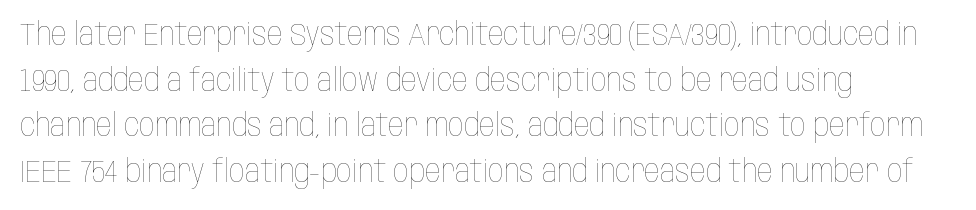
The specimen reads as upright at a glance. Teacher's note: observe the even left margin — that is flush-left alignment. Stems here are at most as thick as an everyday book face. Anything drawn beneath the words? Only blank space.
